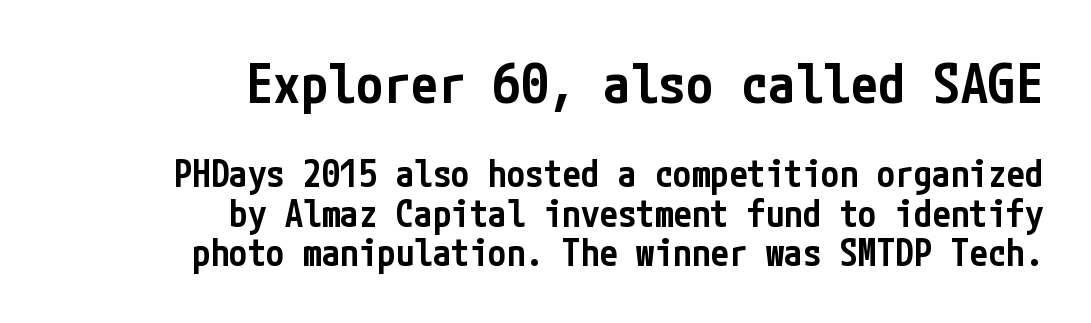
Q: Is the text bold? A: Semi-bold.
Q: Is the text italic (slanted)? A: No, it is upright.
Q: Is the typeface a serif or a sans-serif typeface? A: Sans-serif.
Q: Is the text underlined? A: No.
Q: How is the paragraph aligned? A: Right-aligned.
Q: Is the spacing between letters normal or unusually wide? A: Normal.
Q: Is the spacing between lines tight, normal or loose? A: Tight.
Q: Which block of text is set in a larger size, the first (top) or the second (bottom)? A: The first (top) one.
Q: Width (condensed, normal, or wide)? A: Condensed.
Q: Stroke contrast? A: Low.
Q: x-height? A: Medium.
